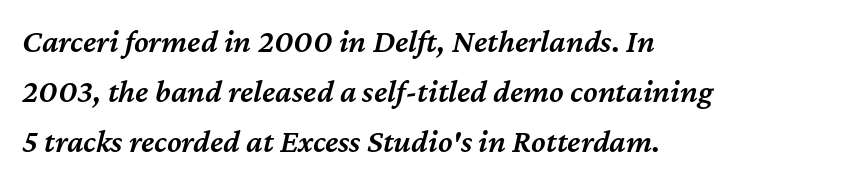
Q: Is the text bold? A: Semi-bold.
Q: Is the text italic (slanted)? A: Yes, it leans right by about 12 degrees.
Q: Is the text underlined? A: No.
Q: How is the paragraph aligned? A: Left-aligned.
Q: Is the spacing between letters normal or unusually wide? A: Normal.
Q: Is the spacing between lines tight, normal or loose? A: Normal.
Q: Width (condensed, normal, or wide)? A: Normal.
Q: Stroke contrast? A: Medium.
Q: x-height? A: Medium.
Q: Monospaced? A: No.
